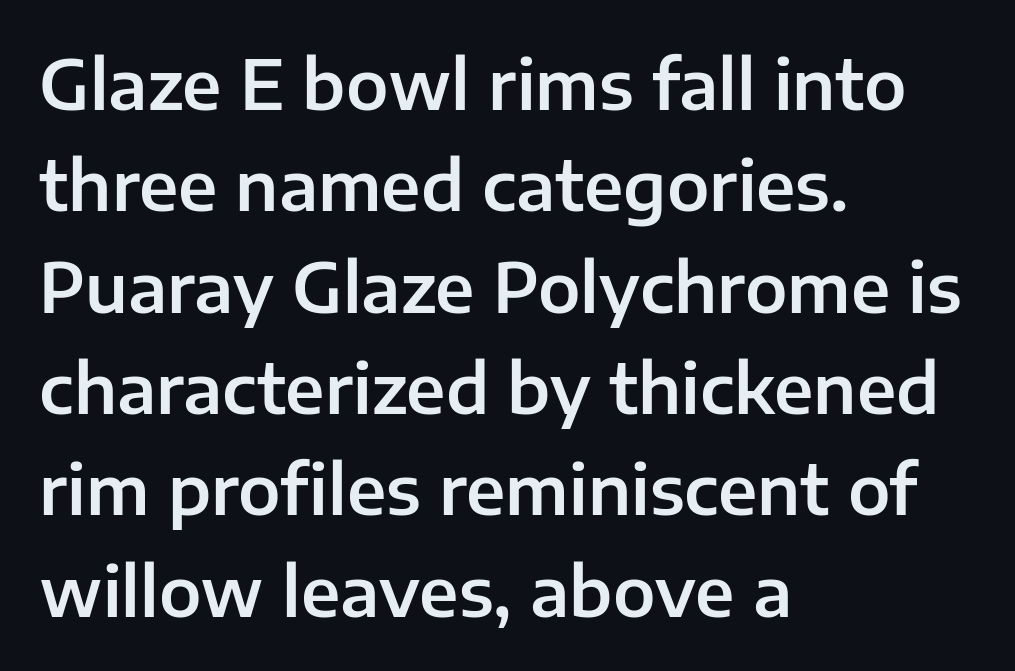
The type family on display is of the sans-serif kind. This is roman type, the default non-slanted kind. Underline: absent. Words appear dense and cohesive because spacing is normal.
